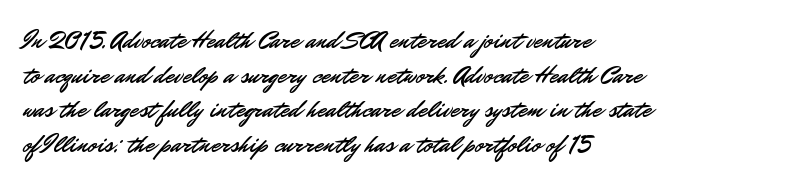
Q: Is the text italic (slanted)? A: Yes.
Q: Is the text underlined? A: No.
Q: How is the paragraph aligned? A: Left-aligned.
Q: Is the spacing between letters normal or unusually wide? A: Normal.
Q: Is the spacing between lines tight, normal or loose? A: Normal.
